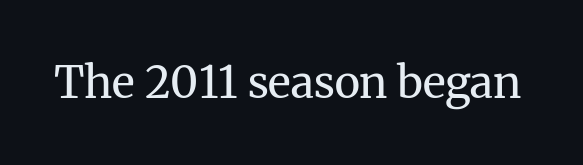
Q: Is the text bold? A: No.
Q: Is the text italic (slanted)? A: No, it is upright.
Q: Is the typeface a serif or a sans-serif typeface? A: Serif.
Q: Is the text underlined? A: No.
Q: Is the spacing between letters normal or unusually wide? A: Normal.
Q: Width (condensed, normal, or wide)? A: Normal.
Q: Stroke contrast? A: Medium.
Q: x-height? A: Medium.
Q: Monospaced? A: No.
